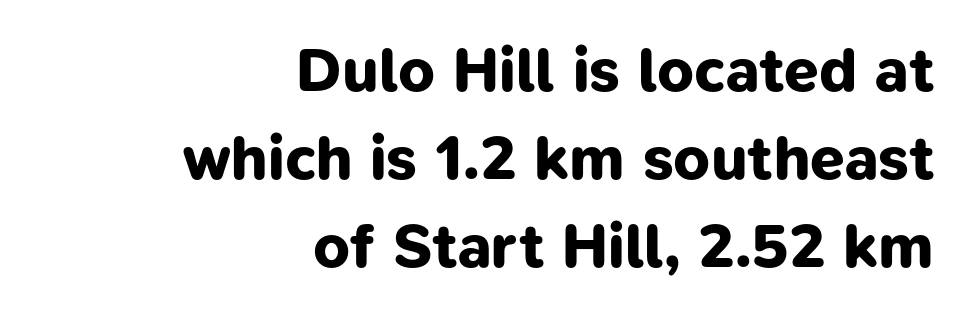
{"serif": "no", "bold": "yes", "weight": "bold", "width": "normal", "stroke_contrast": "low", "x_height": "medium", "monospaced": "no", "underline": "no", "align": "right", "line_spacing": "normal", "line_spacing_ratio": 1.42, "letter_spacing": "normal", "letter_spacing_em": 0.0, "glyph_px": 62}
